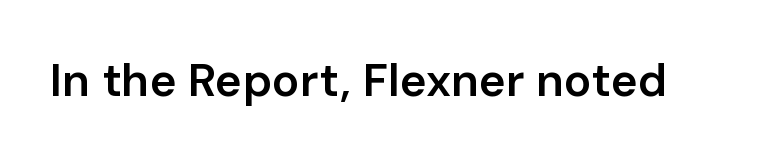
Q: Is the text bold? A: Semi-bold.
Q: Is the text italic (slanted)? A: No, it is upright.
Q: Is the typeface a serif or a sans-serif typeface? A: Sans-serif.
Q: Is the text underlined? A: No.
Q: Is the spacing between letters normal or unusually wide? A: Normal.
Q: Width (condensed, normal, or wide)? A: Normal.
Q: Stroke contrast? A: Low.
Q: x-height? A: Medium.
Q: Monospaced? A: No.
